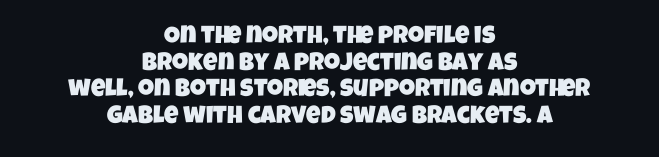
Q: Is the text underlined? A: No.
Q: How is the paragraph aligned? A: Centered.
Q: Is the spacing between letters normal or unusually wide? A: Normal.
Q: Is the spacing between lines tight, normal or loose? A: Tight.
